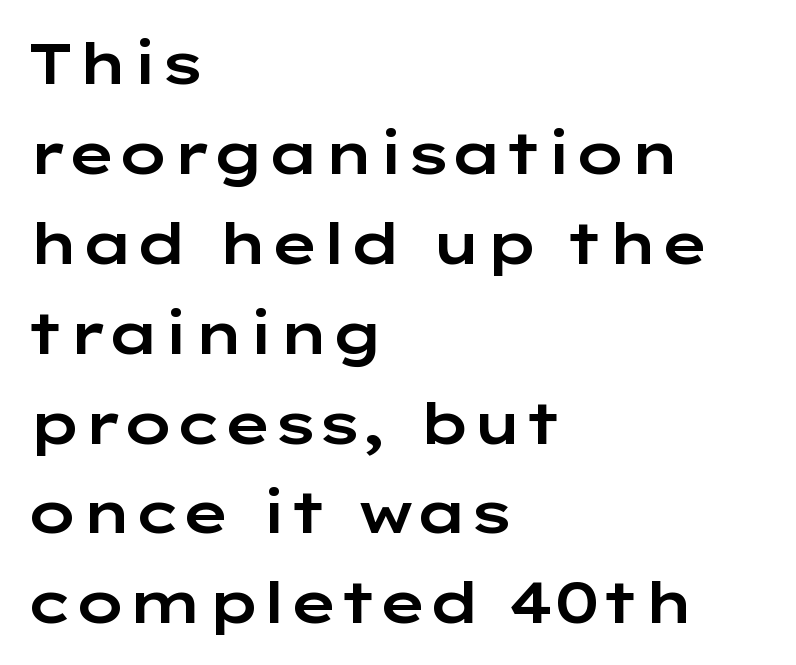
{"serif": "no", "italic": "no", "width": "wide", "stroke_contrast": "low", "x_height": "medium", "monospaced": "no", "underline": "no", "align": "left", "line_spacing": "normal", "line_spacing_ratio": 1.55, "letter_spacing": "normal", "letter_spacing_em": 0.0, "glyph_px": 58}
